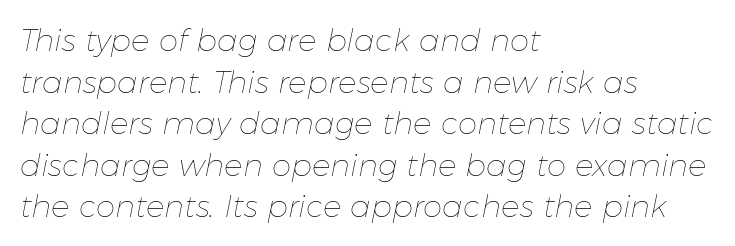
Each letter keeps its own natural width here, so spacing adapts to shape. This rendering leaves character spacing at its baseline value. Leftover space on each line is placed entirely after the last word. Reading down the column, the eye jumps a familiar distance to each next line.
